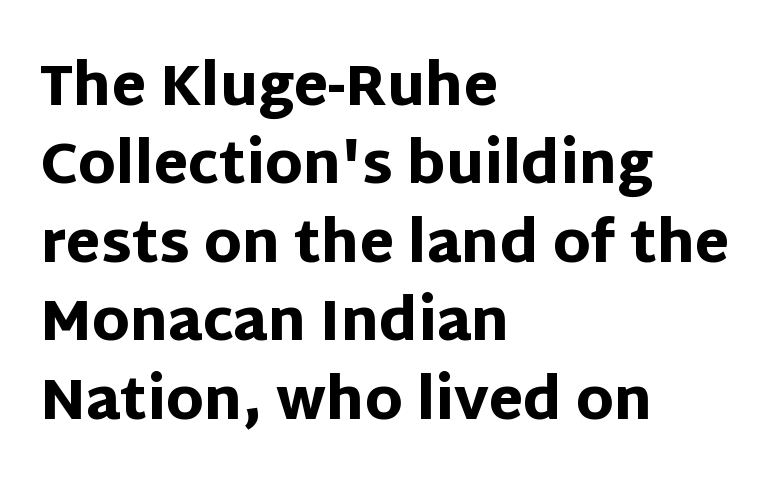
{"serif": "no", "italic": "no", "bold": "yes", "weight": "heavy", "width": "normal", "stroke_contrast": "low", "x_height": "large", "monospaced": "no", "underline": "no", "align": "left", "line_spacing": "normal", "line_spacing_ratio": 1.4, "letter_spacing": "normal", "letter_spacing_em": 0.0, "glyph_px": 56}
